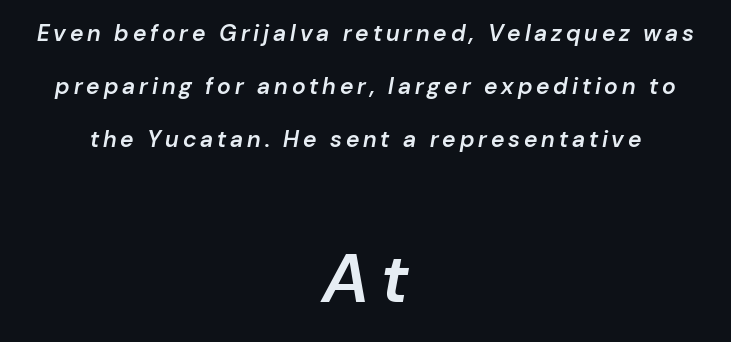
No word sits above an underline. Is this a fixed-width face? No — the glyphs have proportional, varying widths. This sample is center-justified, so both line endings float freely. The passage shown leans; its letterforms are oblique. Top chunk: small. Bottom chunk: large.
